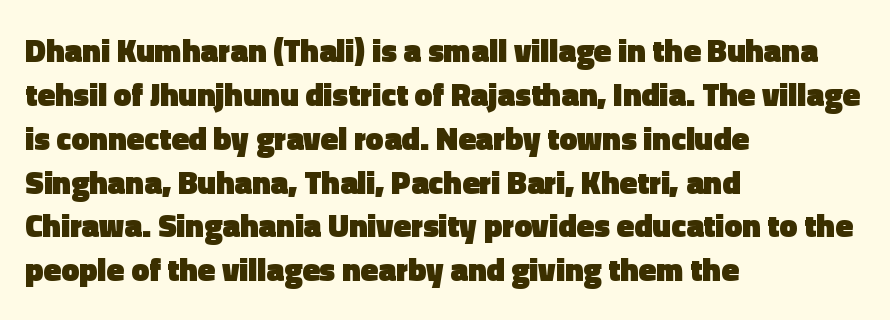
{"serif": "no", "italic": "no", "bold": "yes", "weight": "heavy", "width": "normal", "x_height": "medium", "monospaced": "no", "underline": "no", "align": "left", "line_spacing": "normal", "line_spacing_ratio": 1.37, "letter_spacing": "normal", "letter_spacing_em": 0.0, "glyph_px": 32}
